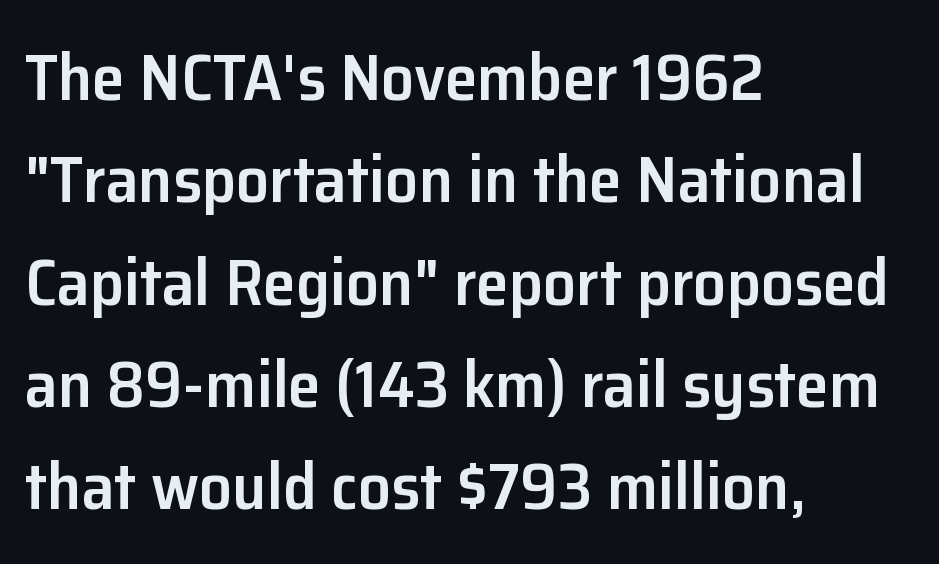
{"serif": "no", "italic": "no", "bold": "semi", "weight": "semibold", "width": "normal", "stroke_contrast": "low", "x_height": "medium", "monospaced": "no", "underline": "no", "align": "left", "line_spacing": "normal", "line_spacing_ratio": 1.55, "letter_spacing": "normal", "letter_spacing_em": 0.0, "glyph_px": 66}
